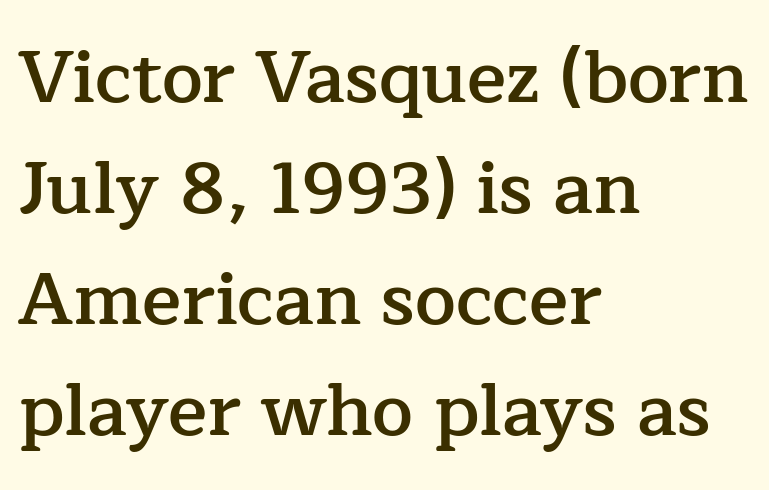
{"serif": "yes", "italic": "no", "bold": "semi", "weight": "semibold", "width": "normal", "stroke_contrast": "low", "x_height": "medium", "monospaced": "no", "underline": "no", "align": "left", "line_spacing": "normal", "line_spacing_ratio": 1.52, "letter_spacing": "normal", "letter_spacing_em": 0.0, "glyph_px": 73}
